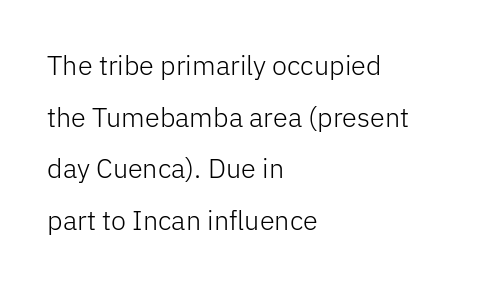
{"italic": "no", "bold": "no", "underline": "no", "align": "left", "line_spacing": "loose", "line_spacing_ratio": 1.91, "letter_spacing": "normal", "letter_spacing_em": 0.0, "glyph_px": 27}
